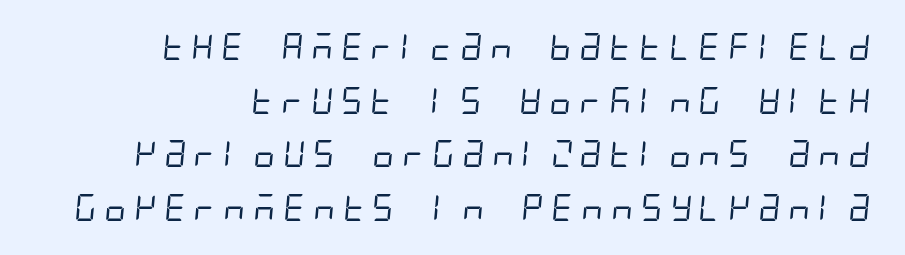
{"bold": "no", "underline": "no", "align": "right", "line_spacing": "loose", "line_spacing_ratio": 1.99, "glyph_px": 27}
